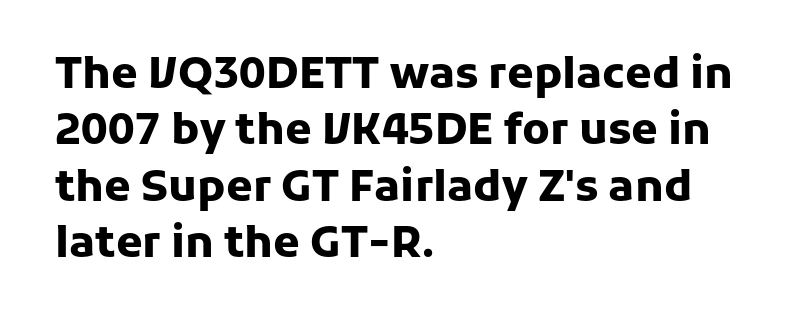
The image shows 43 px heavy sans-serif type, upright; set left-aligned, normal line spacing (1.31x), normal letter spacing, not underlined; low stroke contrast and a medium x-height.
